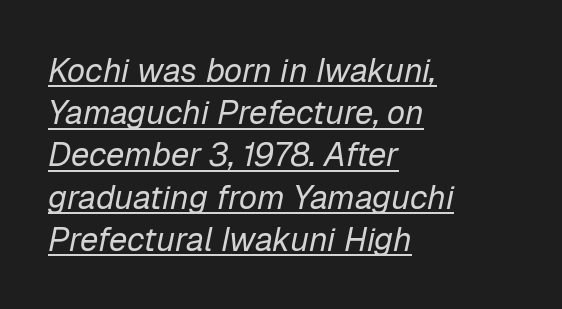
The image shows 33 px regular-weight type, italic (leaning right); set left-aligned, normal line spacing (1.28x), normal letter spacing, underlined; low stroke contrast and a medium x-height.
